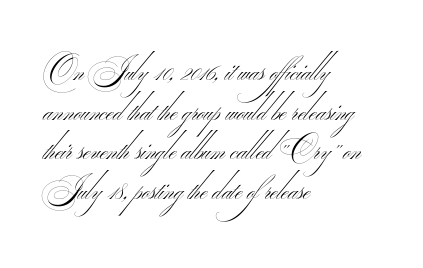
{"serif": "no", "bold": "no", "weight": "thin", "width": "wide", "stroke_contrast": "medium", "monospaced": "no", "underline": "no", "align": "left", "line_spacing": "normal", "line_spacing_ratio": 1.28, "letter_spacing": "normal", "letter_spacing_em": 0.0, "glyph_px": 31}
